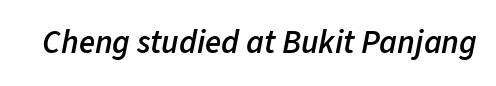
{"italic": "yes", "lean": "right", "slant_degrees": 11, "bold": "semi", "weight": "semibold", "width": "normal", "stroke_contrast": "low", "x_height": "medium", "monospaced": "no", "underline": "no", "letter_spacing": "normal", "letter_spacing_em": 0.0, "glyph_px": 33}
